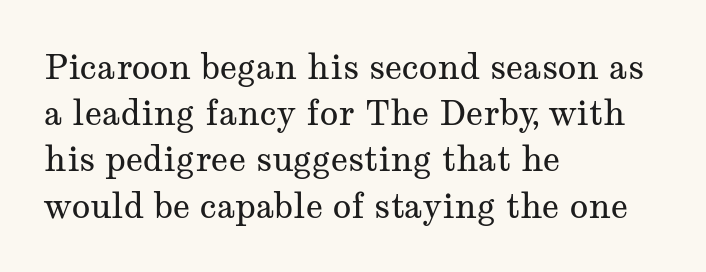
{"serif": "yes", "italic": "no", "bold": "no", "weight": "regular", "width": "wide", "stroke_contrast": "medium", "x_height": "medium", "monospaced": "no", "underline": "no", "align": "left", "line_spacing": "normal", "line_spacing_ratio": 1.36, "letter_spacing": "normal", "letter_spacing_em": 0.0, "glyph_px": 34}
